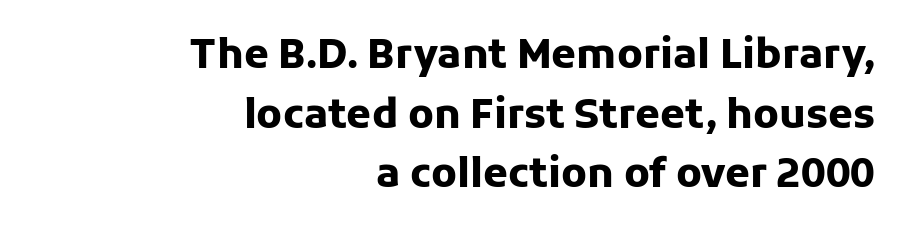
The image shows 40 px heavy sans-serif type, upright; set right-aligned, normal line spacing (1.49x), normal letter spacing, not underlined; low stroke contrast and a medium x-height.
